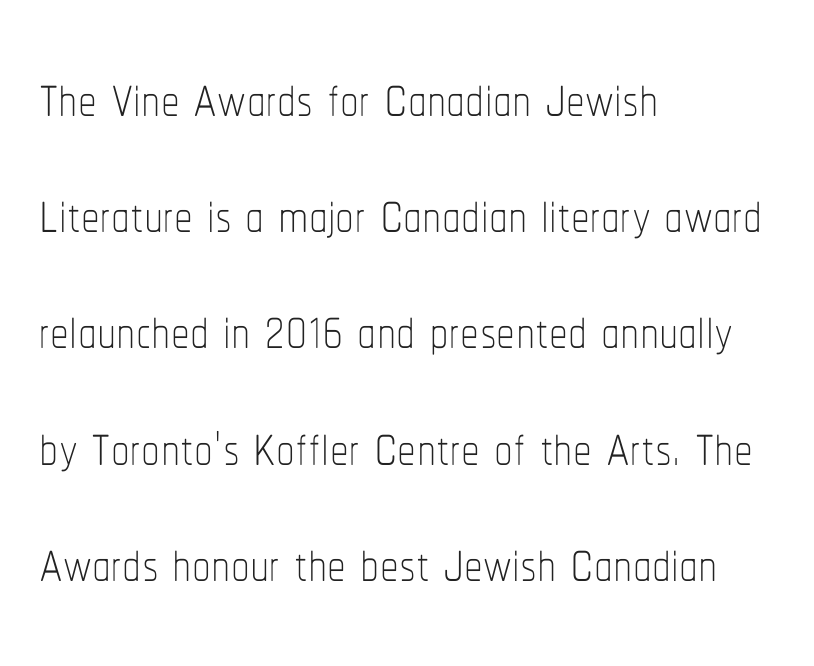
{"italic": "no", "bold": "no", "weight": "thin", "width": "condensed", "stroke_contrast": "low", "x_height": "medium", "monospaced": "no", "underline": "no", "align": "left", "line_spacing": "normal", "line_spacing_ratio": 1.55, "letter_spacing": "normal", "letter_spacing_em": 0.0, "glyph_px": 75}
